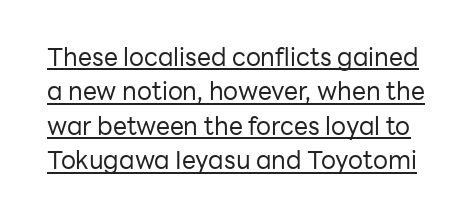
{"italic": "no", "bold": "no", "underline": "yes", "line_spacing": "normal", "line_spacing_ratio": 1.38, "letter_spacing": "normal", "letter_spacing_em": 0.0, "glyph_px": 25}
